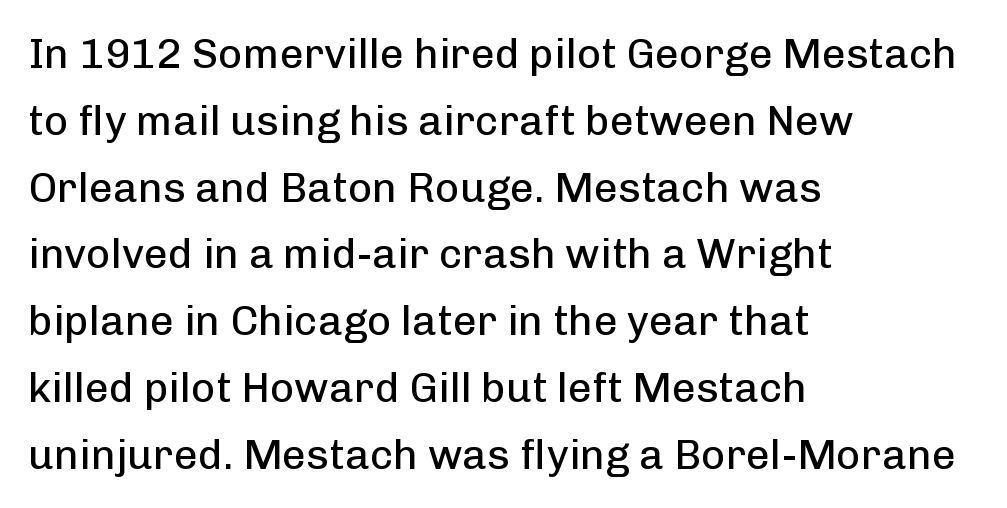
Are there feet on the stems? There aren't — it's a sans. The rendering anchors every line to the left-hand side. Default kerning and tracking; the words read as compact shapes. The baseline area is clear. The face used here is proportionally spaced, like ordinary book or web type.
